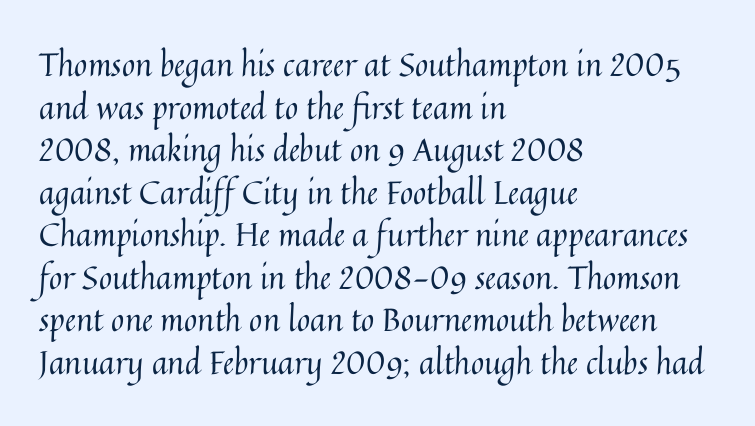
The glyphs are unaccompanied by any horizontal stroke below them. The strokes are not fattened; the text isn't bold. The paragraph has a hard left edge and a soft right edge. Is this a fixed-width face? No — the glyphs have proportional, varying widths.
